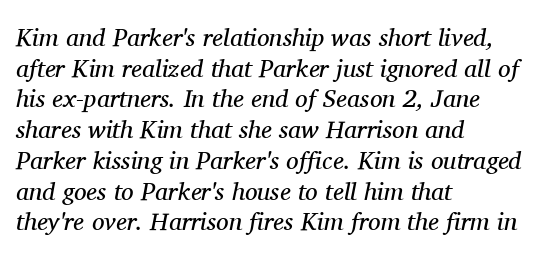
Typeset ragged right — the left edge is the straight one. Caption: standard tracking, unaltered. This sample uses an oblique cut, with every glyph tilted off the vertical. Underline: absent. Stems here are at most as thick as an everyday book face.
